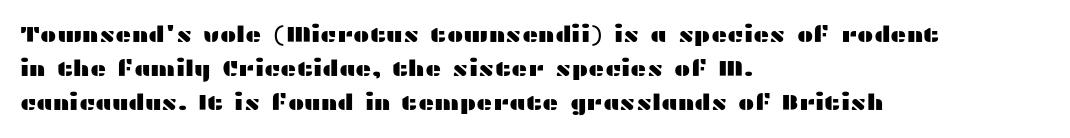
Students, observe: this is what conventionally led text looks like. This sample uses an upright cut, with every glyph sitting square on the baseline. A clean baseline with only descenders dipping below it. Each word holds together tightly as a unit, with standard inter-letter gaps.
